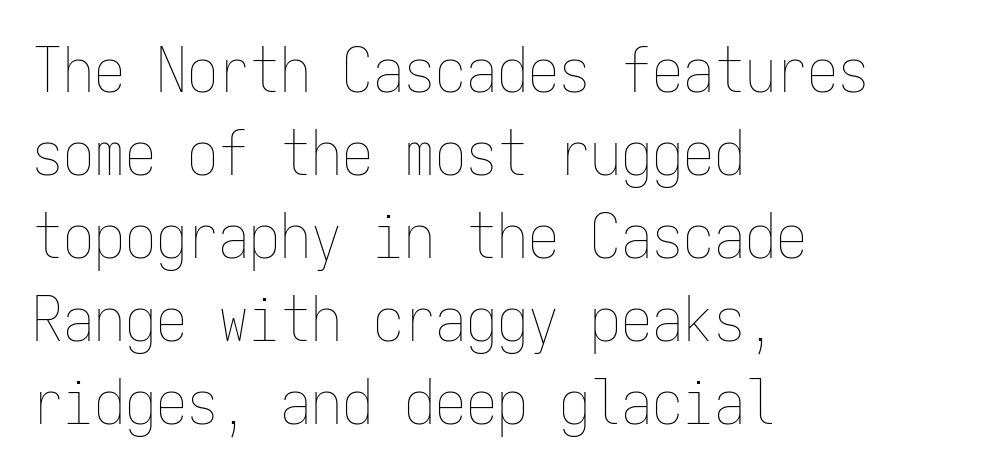
The image shows 62 px thin, condensed type, upright, monospaced; set left-aligned, normal line spacing (1.34x), normal letter spacing, not underlined; low stroke contrast and a medium x-height.
